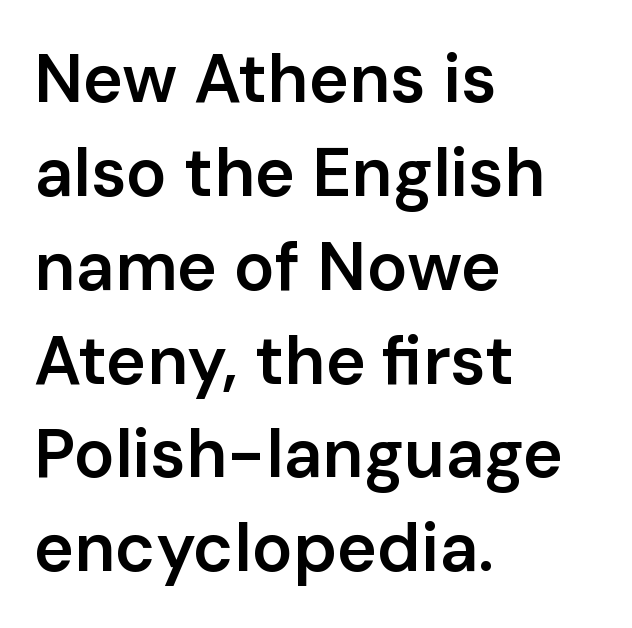
Q: Is the text bold? A: Semi-bold.
Q: Is the text italic (slanted)? A: No, it is upright.
Q: Is the typeface a serif or a sans-serif typeface? A: Sans-serif.
Q: Is the text underlined? A: No.
Q: How is the paragraph aligned? A: Left-aligned.
Q: Is the spacing between letters normal or unusually wide? A: Normal.
Q: Is the spacing between lines tight, normal or loose? A: Normal.
Q: Width (condensed, normal, or wide)? A: Normal.
Q: Stroke contrast? A: Low.
Q: x-height? A: Medium.
Q: Monospaced? A: No.
